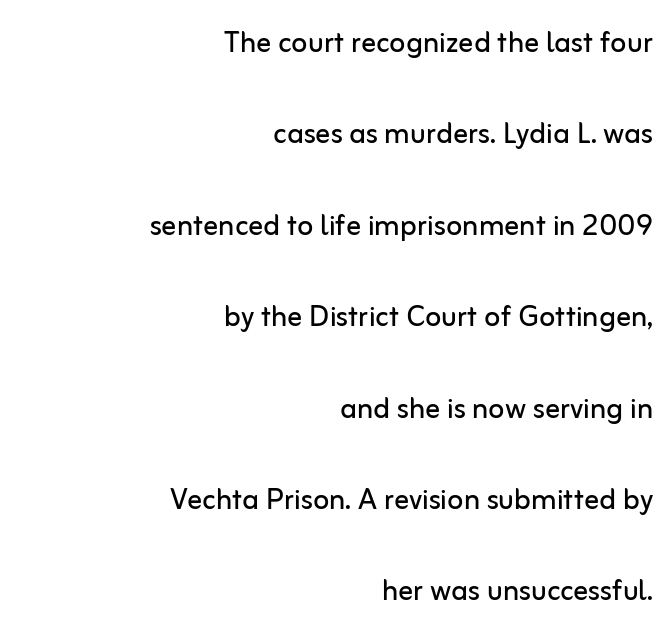
The image shows 37 px regular-weight sans-serif type, upright; set right-aligned, loose line spacing (2.47x), normal letter spacing, not underlined; low stroke contrast and a medium x-height.
